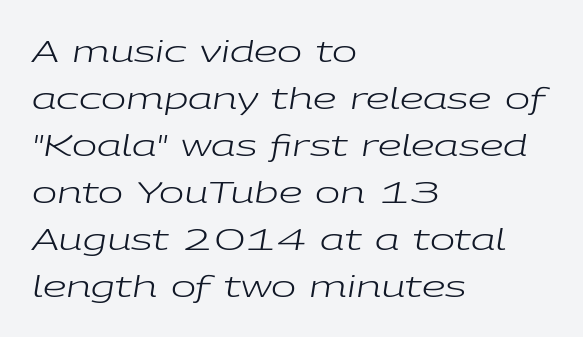
Q: Is the text bold? A: No.
Q: Is the text italic (slanted)? A: Yes, it leans right by about 9 degrees.
Q: Is the text underlined? A: No.
Q: How is the paragraph aligned? A: Left-aligned.
Q: Is the spacing between letters normal or unusually wide? A: Normal.
Q: Is the spacing between lines tight, normal or loose? A: Normal.
Q: Width (condensed, normal, or wide)? A: Wide.
Q: Stroke contrast? A: Low.
Q: x-height? A: Medium.
Q: Monospaced? A: No.
